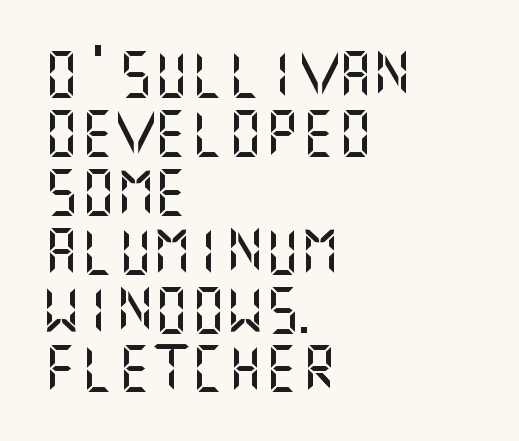
{"serif": "no", "italic": "no", "width": "normal", "stroke_contrast": "medium", "x_height": "large", "underline": "no", "align": "left", "line_spacing": "normal", "line_spacing_ratio": 1.28, "letter_spacing": "normal", "letter_spacing_em": 0.0, "glyph_px": 46}
